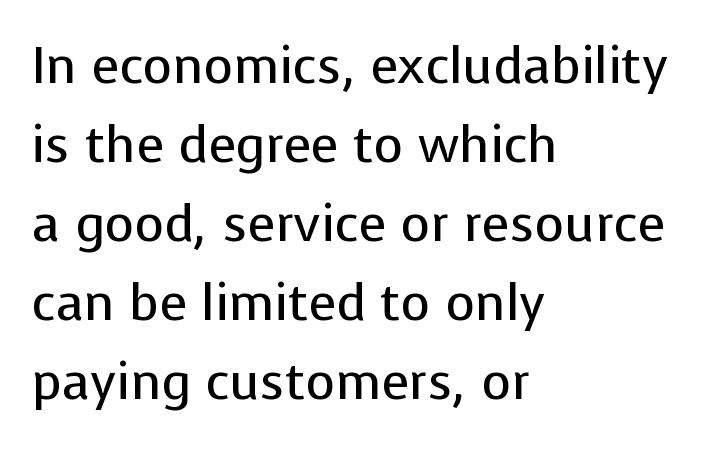
{"serif": "no", "italic": "no", "bold": "no", "weight": "regular", "width": "normal", "stroke_contrast": "low", "x_height": "medium", "monospaced": "no", "underline": "no", "align": "left", "line_spacing": "normal", "line_spacing_ratio": 1.55, "letter_spacing": "normal", "letter_spacing_em": 0.0, "glyph_px": 51}
